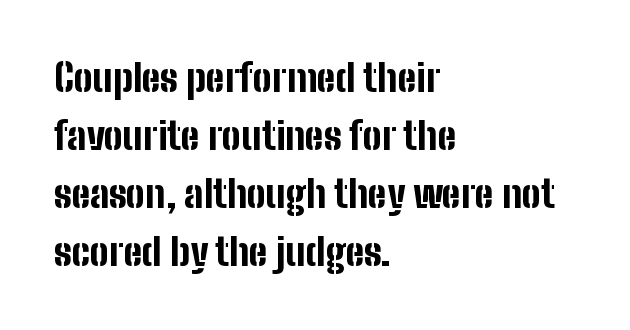
Note: no serifs on the glyphs. The passage shown is emphatically bold. A normal amount of white space separates one row of letters from the next. The letters sit at their default tracking, neither squeezed nor spread. Proportional: the letters do not fall into vertical columns. The words here are not underlined.
